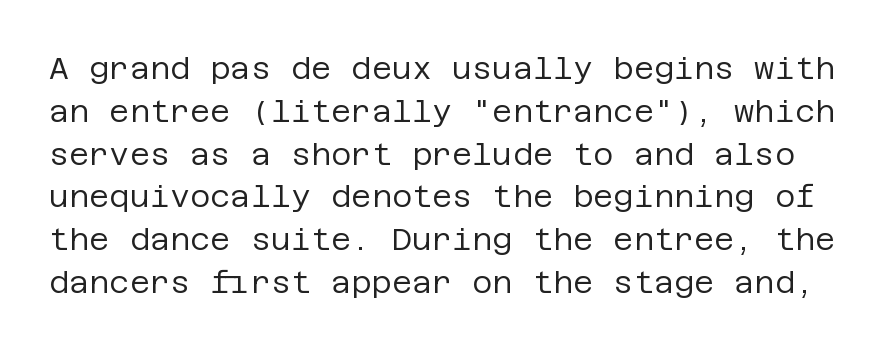
These glyphs show unthickened strokes, regular width or finer. Default kerning and tracking; the words read as compact shapes. When letters stand straight like this, we call the style roman or upright. Normally led — the rows are evenly, conventionally spaced. Serifs: no, the terminals of the letterforms are clean. Plain, unruled lines of type.
